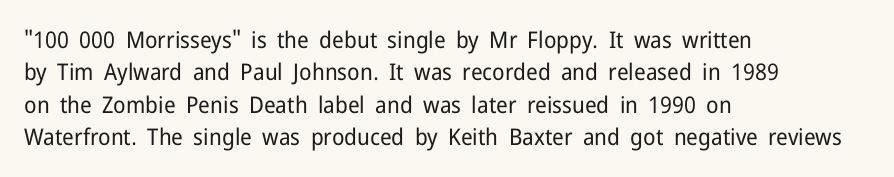
The image shows 23 px text type, upright; set left-aligned, normal line spacing (1.41x), normal letter spacing, not underlined.
